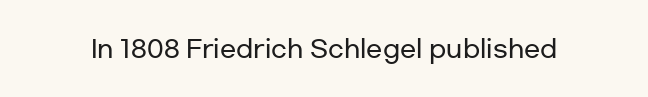
Q: Is the text italic (slanted)? A: No, it is upright.
Q: Is the text underlined? A: No.
Q: Is the spacing between letters normal or unusually wide? A: Normal.
